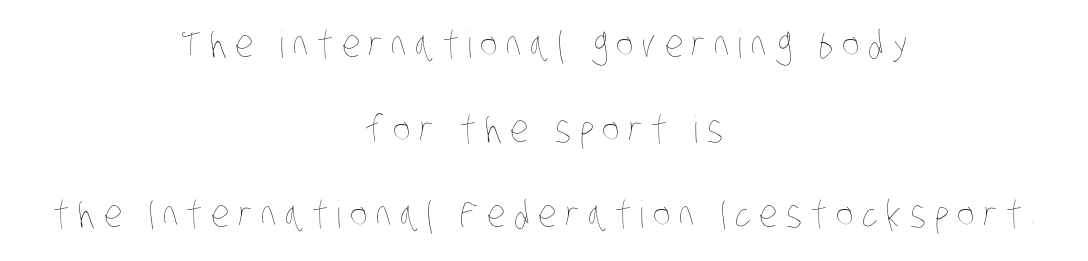
The image shows 37 px thin, condensed type; set centered, loose line spacing (2.3x), unusually wide letter spacing (+0.23 em), not underlined; low stroke contrast and a large x-height.
